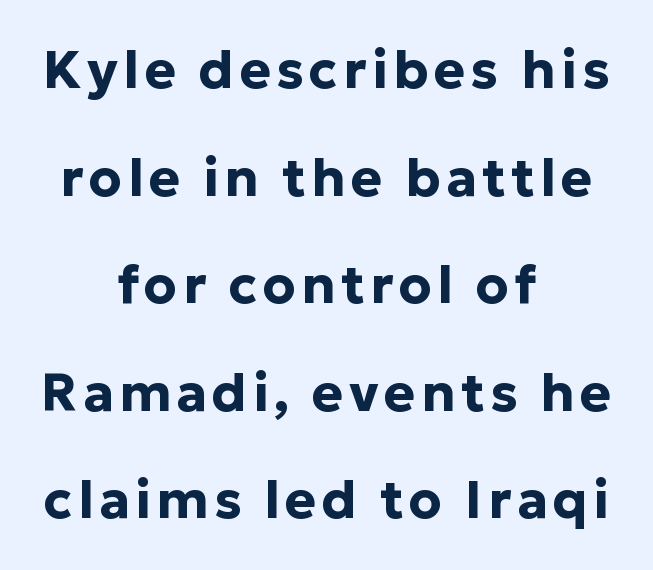
Q: Is the text bold? A: Yes.
Q: Is the text italic (slanted)? A: No, it is upright.
Q: Is the typeface a serif or a sans-serif typeface? A: Sans-serif.
Q: Is the text underlined? A: No.
Q: How is the paragraph aligned? A: Centered.
Q: Is the spacing between lines tight, normal or loose? A: Loose.
Q: Width (condensed, normal, or wide)? A: Normal.
Q: Stroke contrast? A: Low.
Q: x-height? A: Medium.
Q: Monospaced? A: No.
